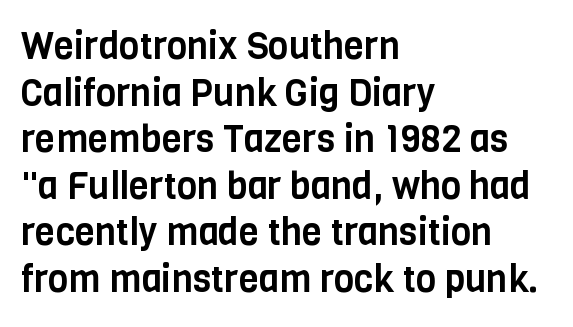
{"serif": "no", "italic": "no", "width": "condensed", "stroke_contrast": "low", "x_height": "large", "monospaced": "no", "underline": "no", "align": "left", "line_spacing": "normal", "line_spacing_ratio": 1.26, "letter_spacing": "normal", "letter_spacing_em": 0.0, "glyph_px": 37}
